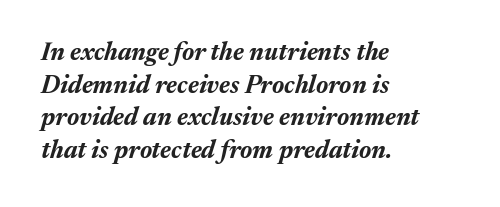
{"italic": "yes", "lean": "right", "slant_degrees": 17, "bold": "yes", "underline": "no", "align": "left", "line_spacing": "normal", "line_spacing_ratio": 1.31, "letter_spacing": "normal", "letter_spacing_em": 0.0, "glyph_px": 25}
